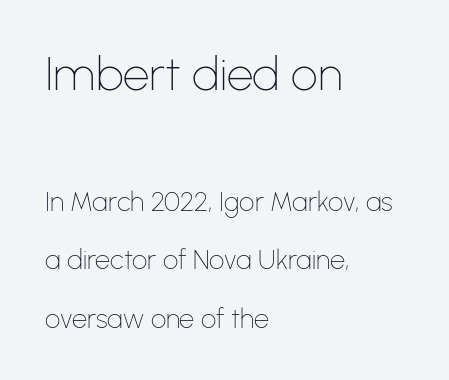
Any mark beneath the type? The region is blank. The passage is arranged the way most books set body copy — flush left. Notice the wide empty band between every row — that's loose leading. The typeface has the unassuming heft of standard copy or less.
